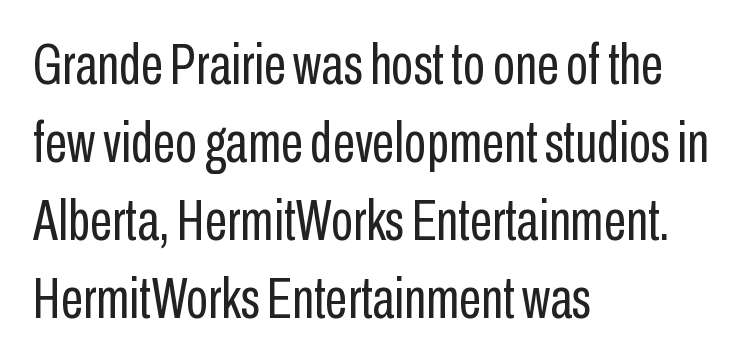
The image shows 57 px regular-weight, condensed sans-serif type, upright; set left-aligned, normal line spacing (1.37x), normal letter spacing, not underlined; low stroke contrast and a medium x-height.
